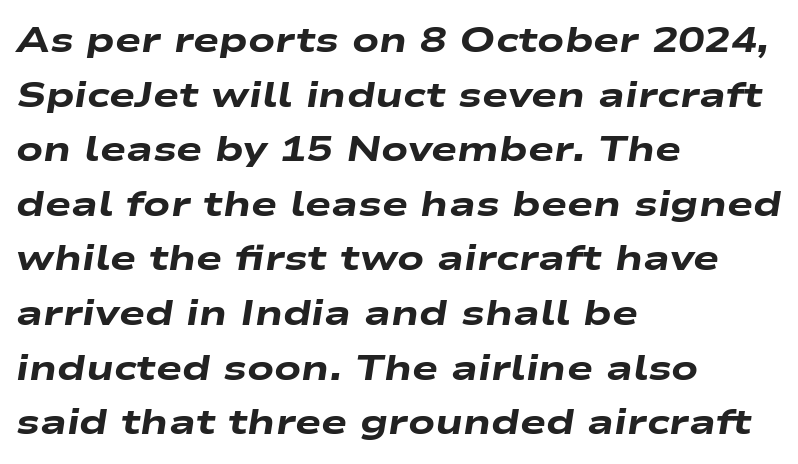
{"italic": "yes", "lean": "right", "slant_degrees": 9, "bold": "yes", "weight": "heavy", "width": "wide", "stroke_contrast": "low", "x_height": "medium", "monospaced": "no", "underline": "no", "align": "left", "line_spacing": "normal", "line_spacing_ratio": 1.56, "letter_spacing": "normal", "letter_spacing_em": 0.0, "glyph_px": 35}
